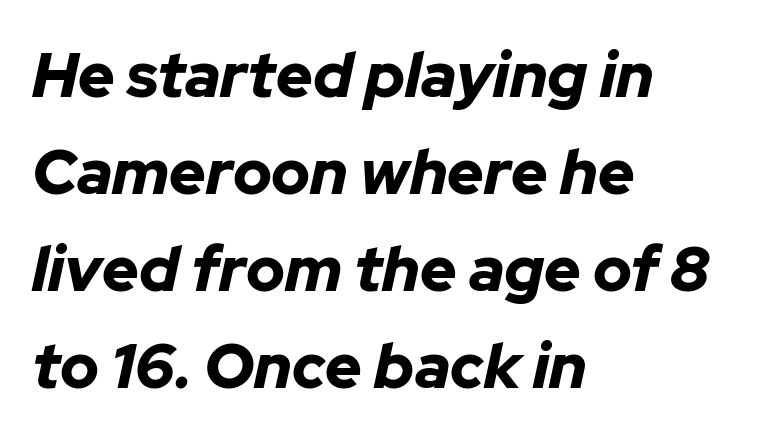
The image shows 63 px bold type, italic (leaning right); set left-aligned, normal line spacing (1.54x), normal letter spacing, not underlined; low stroke contrast and a medium x-height.
